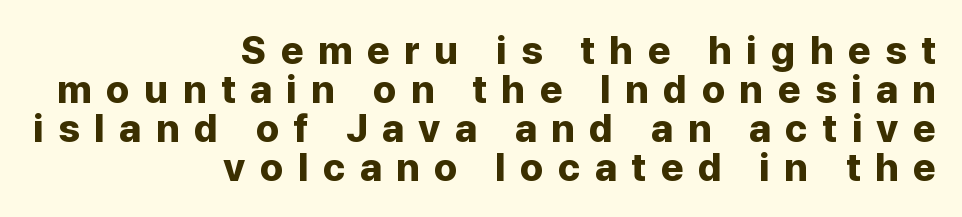
{"serif": "no", "italic": "no", "bold": "yes", "weight": "bold", "width": "normal", "stroke_contrast": "low", "x_height": "medium", "monospaced": "no", "underline": "no", "align": "right", "line_spacing": "tight", "line_spacing_ratio": 1.0, "letter_spacing": "wide", "letter_spacing_em": 0.37, "glyph_px": 39}
